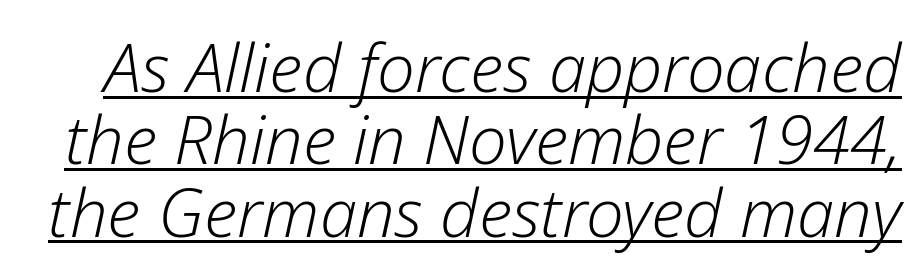
The image shows 67 px light type, italic (leaning right); set tight line spacing (1.08x), normal letter spacing, underlined; low stroke contrast and a medium x-height.
